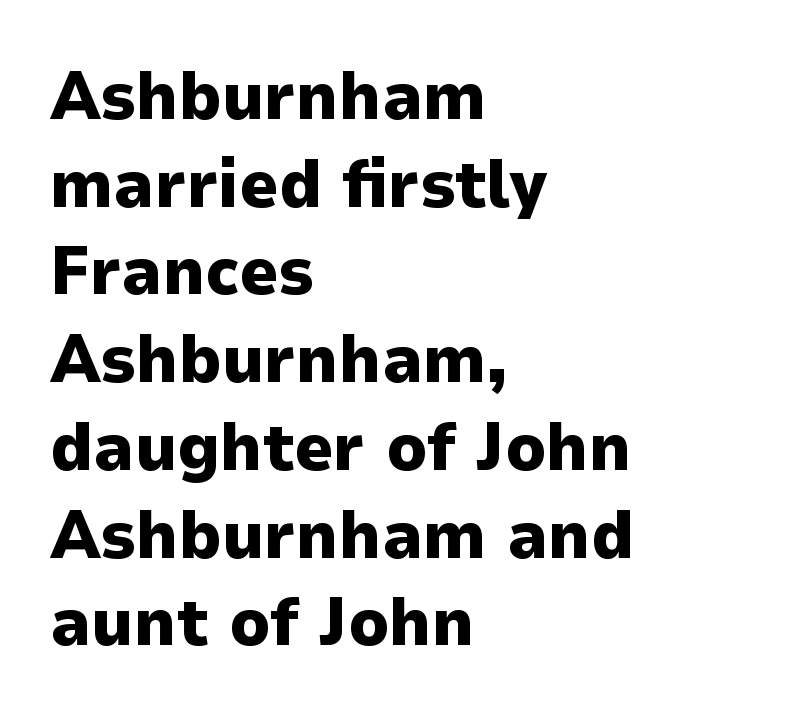
Q: Is the text bold? A: Yes.
Q: Is the text italic (slanted)? A: No, it is upright.
Q: Is the typeface a serif or a sans-serif typeface? A: Sans-serif.
Q: Is the text underlined? A: No.
Q: How is the paragraph aligned? A: Left-aligned.
Q: Is the spacing between letters normal or unusually wide? A: Normal.
Q: Is the spacing between lines tight, normal or loose? A: Normal.
Q: Width (condensed, normal, or wide)? A: Normal.
Q: Stroke contrast? A: Low.
Q: x-height? A: Medium.
Q: Monospaced? A: No.
